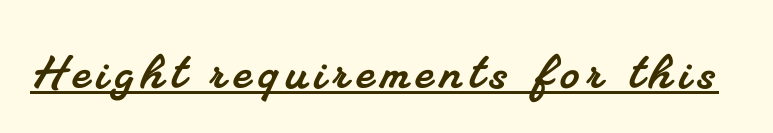
{"serif": "yes", "width": "normal", "stroke_contrast": "medium", "x_height": "small", "monospaced": "no", "underline": "yes", "glyph_px": 60}
